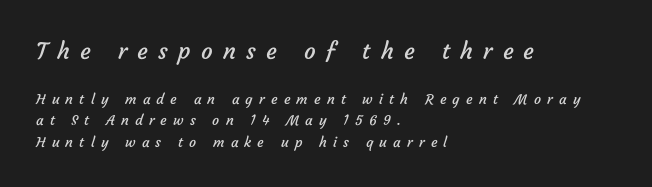
{"bold": "no", "underline": "no", "align": "left", "line_spacing": "normal", "line_spacing_ratio": 1.54, "letter_spacing": "wide", "letter_spacing_em": 0.44, "larger_block": "first", "size_ratio": 1.64, "glyph_px": 23}
